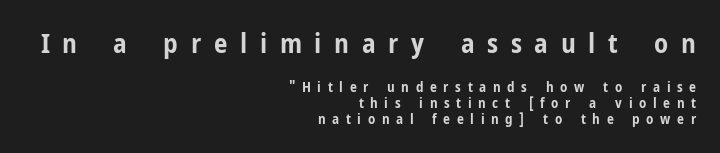
Q: Is the text bold? A: Yes.
Q: Is the text italic (slanted)? A: No, it is upright.
Q: Is the text underlined? A: No.
Q: How is the paragraph aligned? A: Right-aligned.
Q: Is the spacing between letters normal or unusually wide? A: Unusually wide.
Q: Is the spacing between lines tight, normal or loose? A: Tight.
Q: Which block of text is set in a larger size, the first (top) or the second (bottom)? A: The first (top) one.
